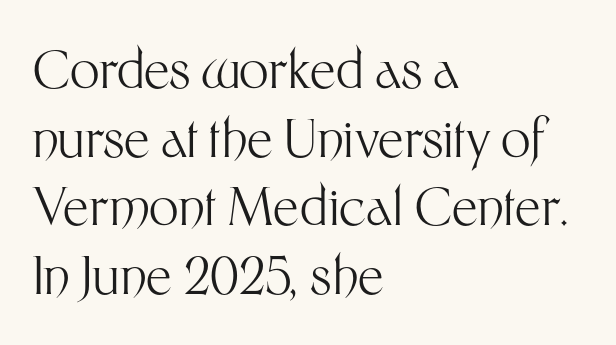
The image shows 52 px light sans-serif type, upright; set left-aligned, normal line spacing (1.32x), normal letter spacing, not underlined; medium stroke contrast and a medium x-height.
